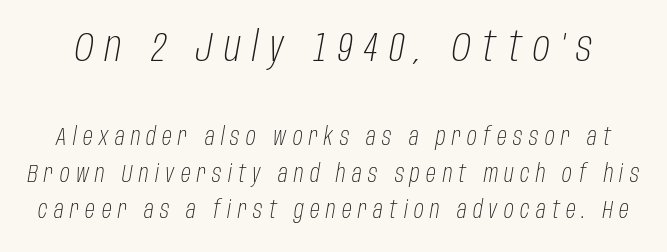
Compared with typical paragraphs, the rows here are spaced about the same. Reading top to bottom, the characters get smaller at the block break. Spacing verdict: proportional, widths tailored to each character. Honestly, there is no underline to notice here at all. Tracking here is generous; glyphs stand well apart from one another.
